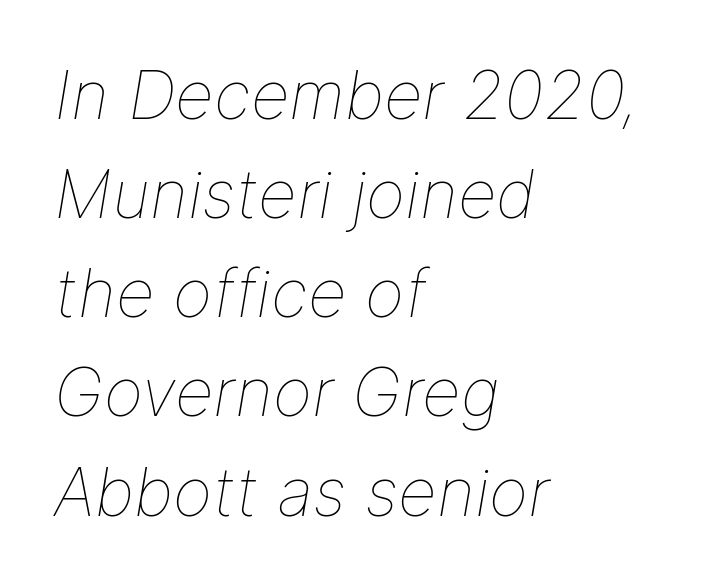
The image shows 67 px thin type, italic (leaning right); set left-aligned, normal line spacing (1.48x), normal letter spacing, not underlined; low stroke contrast and a medium x-height.
